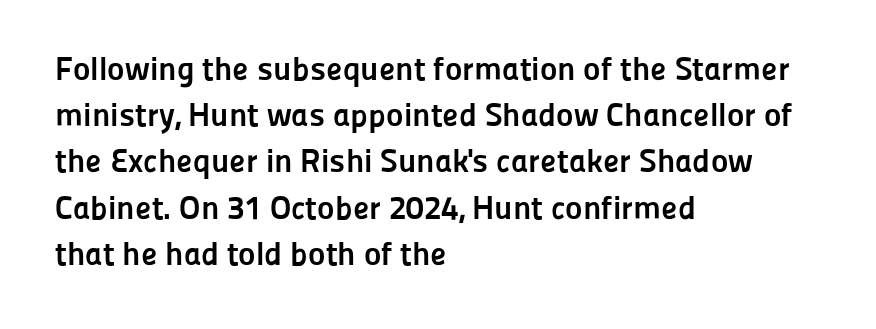
{"serif": "no", "italic": "no", "bold": "yes", "weight": "semibold", "width": "normal", "stroke_contrast": "low", "x_height": "medium", "monospaced": "no", "underline": "no", "align": "left", "line_spacing": "normal", "line_spacing_ratio": 1.4, "letter_spacing": "normal", "letter_spacing_em": 0.0, "glyph_px": 33}
